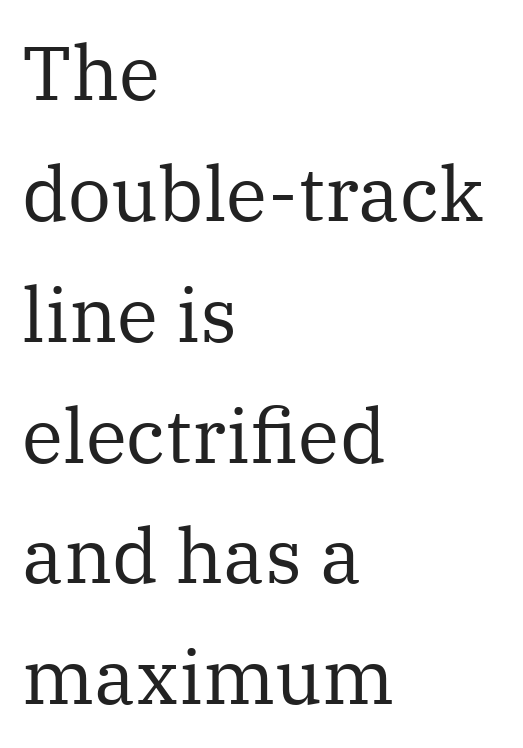
The image shows 76 px regular-weight serif type, upright; set left-aligned, normal line spacing (1.59x), normal letter spacing, not underlined; medium stroke contrast and a medium x-height.
